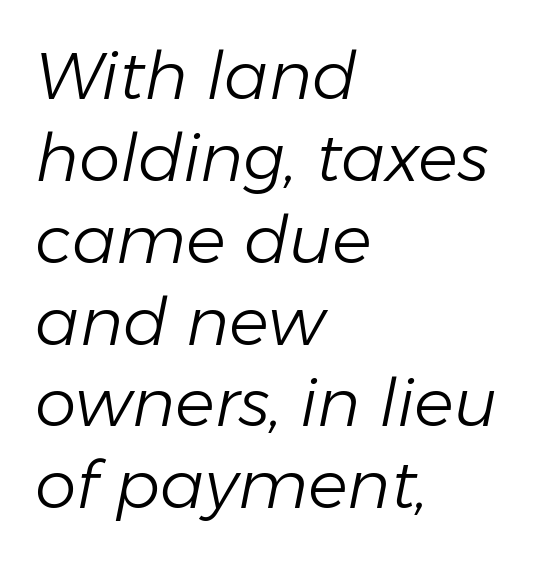
The image shows 66 px light type, italic (leaning right); set left-aligned, line spacing 1.24x, normal letter spacing, not underlined; low stroke contrast and a medium x-height.
